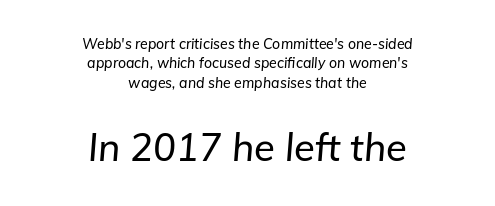
The image shows 38 px text type, italic (leaning right); set centered, normal line spacing (1.38x), normal letter spacing, not underlined; the second (bottom) block is 2.71x larger; low stroke contrast and a medium x-height.
